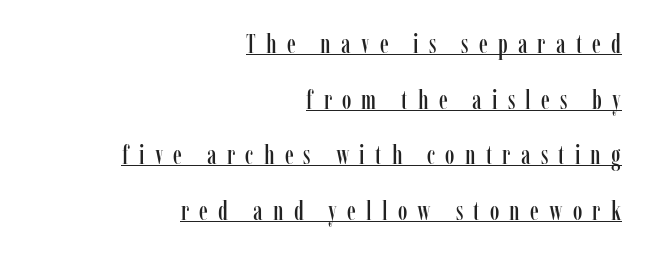
Q: Is the text italic (slanted)? A: No, it is upright.
Q: Is the text underlined? A: Yes.
Q: How is the paragraph aligned? A: Right-aligned.
Q: Is the spacing between letters normal or unusually wide? A: Unusually wide.
Q: Is the spacing between lines tight, normal or loose? A: Loose.
